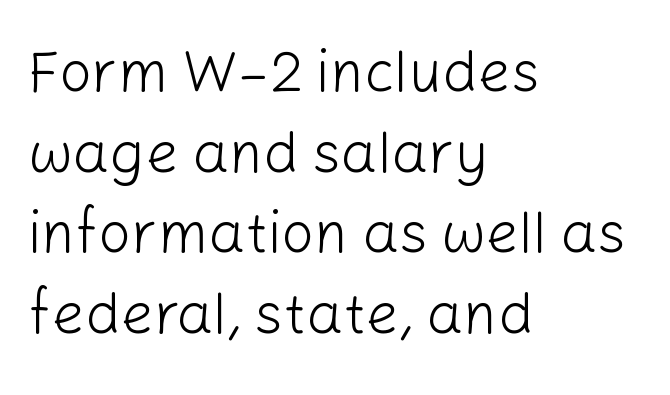
The image shows 58 px light sans-serif type, upright; set left-aligned, normal line spacing (1.39x), normal letter spacing, not underlined; low stroke contrast and a medium x-height.
